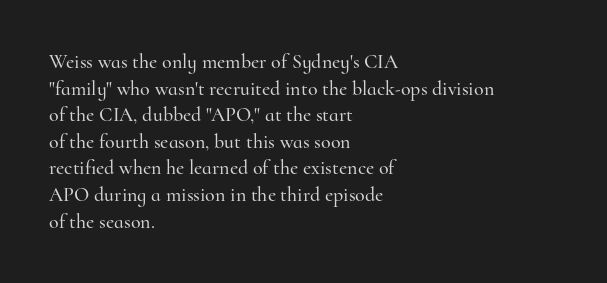
{"italic": "no", "underline": "no", "align": "left", "line_spacing": "normal", "line_spacing_ratio": 1.33, "letter_spacing": "normal", "letter_spacing_em": 0.0, "glyph_px": 20}
